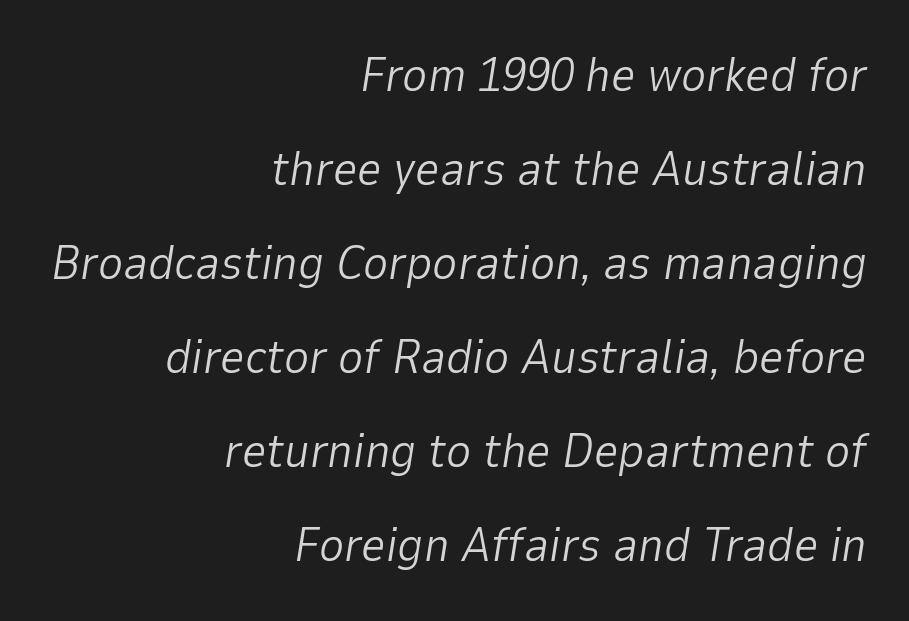
The image shows 48 px light type, italic (leaning right); set right-aligned, loose line spacing (1.96x), normal letter spacing, not underlined; low stroke contrast and a medium x-height.
